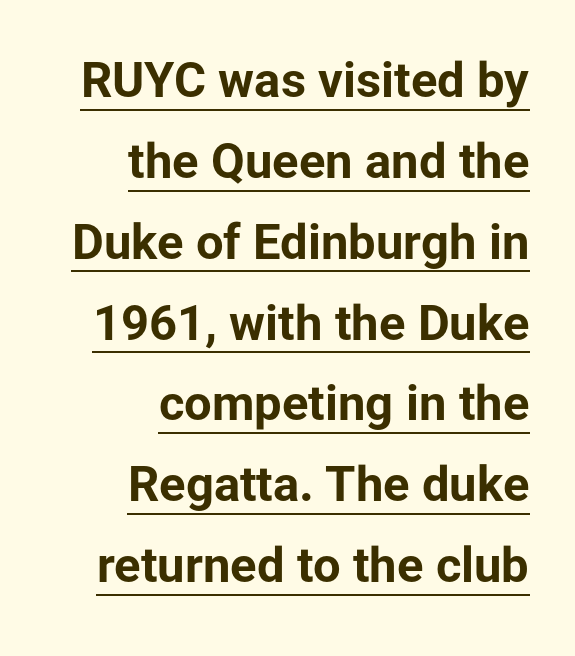
Q: Is the text bold? A: Yes.
Q: Is the text italic (slanted)? A: No, it is upright.
Q: Is the typeface a serif or a sans-serif typeface? A: Sans-serif.
Q: Is the text underlined? A: Yes.
Q: How is the paragraph aligned? A: Right-aligned.
Q: Is the spacing between letters normal or unusually wide? A: Normal.
Q: Is the spacing between lines tight, normal or loose? A: Normal.
Q: Width (condensed, normal, or wide)? A: Normal.
Q: Stroke contrast? A: Low.
Q: x-height? A: Medium.
Q: Monospaced? A: No.
